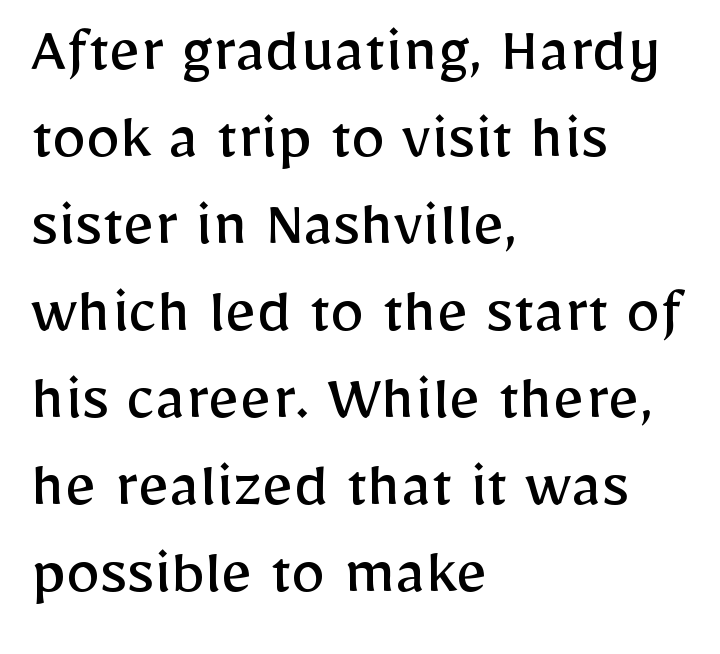
The image shows 69 px regular-weight sans-serif type, upright; set left-aligned, normal line spacing (1.26x), normal letter spacing, not underlined; low stroke contrast and a medium x-height.
